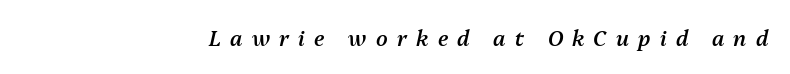
The image shows 21 px text type, italic (leaning right); set right-aligned, unusually wide letter spacing (+0.44 em), not underlined.
